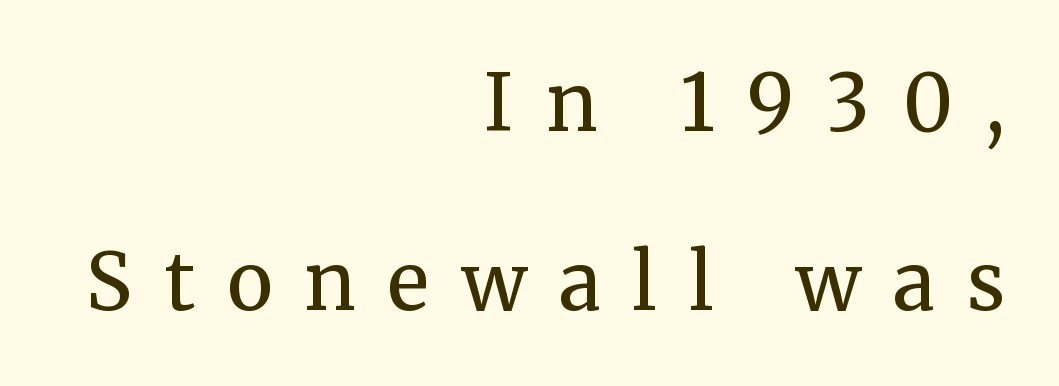
Q: Is the text bold? A: No.
Q: Is the text italic (slanted)? A: No, it is upright.
Q: Is the typeface a serif or a sans-serif typeface? A: Serif.
Q: Is the text underlined? A: No.
Q: How is the paragraph aligned? A: Right-aligned.
Q: Is the spacing between letters normal or unusually wide? A: Unusually wide.
Q: Is the spacing between lines tight, normal or loose? A: Loose.
Q: Width (condensed, normal, or wide)? A: Normal.
Q: Stroke contrast? A: Medium.
Q: x-height? A: Medium.
Q: Monospaced? A: No.
